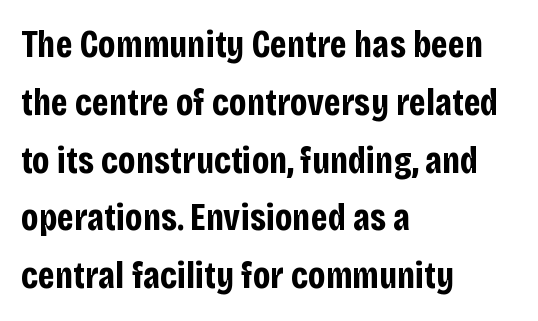
The image shows 38 px bold, condensed sans-serif type, upright; set left-aligned, normal line spacing (1.52x), normal letter spacing, not underlined; low stroke contrast and a large x-height.
